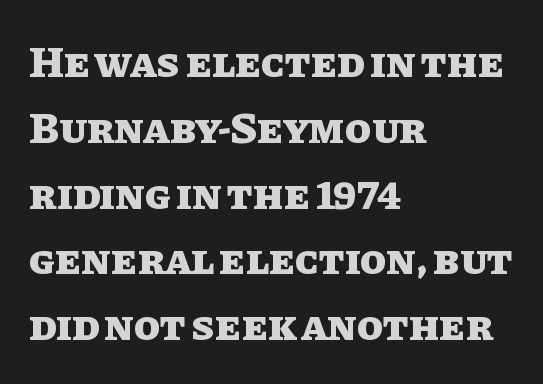
The image shows 43 px heavy type, upright; set left-aligned, normal line spacing (1.53x), normal letter spacing, not underlined; low stroke contrast and a large x-height.
